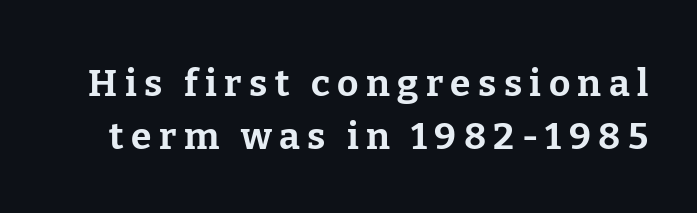
{"serif": "yes", "italic": "no", "bold": "yes", "weight": "bold", "width": "normal", "stroke_contrast": "low", "x_height": "medium", "monospaced": "no", "underline": "no", "line_spacing": "normal", "line_spacing_ratio": 1.44, "letter_spacing": "wide", "letter_spacing_em": 0.2, "glyph_px": 37}
